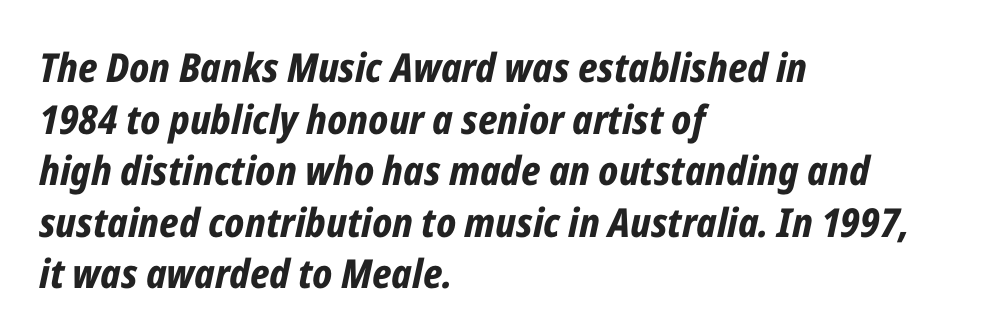
The image shows 40 px bold, condensed type, italic (leaning right); set left-aligned, normal line spacing (1.29x), normal letter spacing, not underlined; low stroke contrast and a medium x-height.
